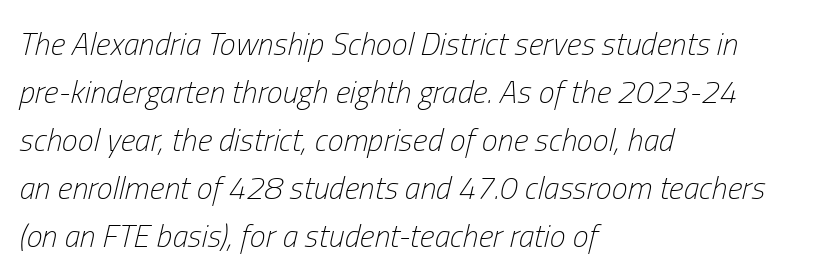
The image shows 32 px light, condensed type, italic (leaning right); set left-aligned, normal line spacing (1.5x), normal letter spacing, not underlined; low stroke contrast and a medium x-height.
